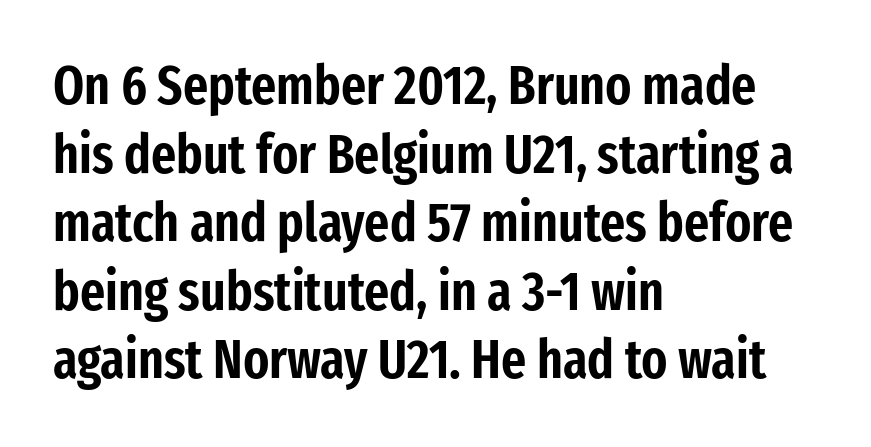
The image shows 54 px condensed sans-serif type, upright; set left-aligned, normal line spacing (1.27x), normal letter spacing, not underlined; low stroke contrast and a medium x-height.
